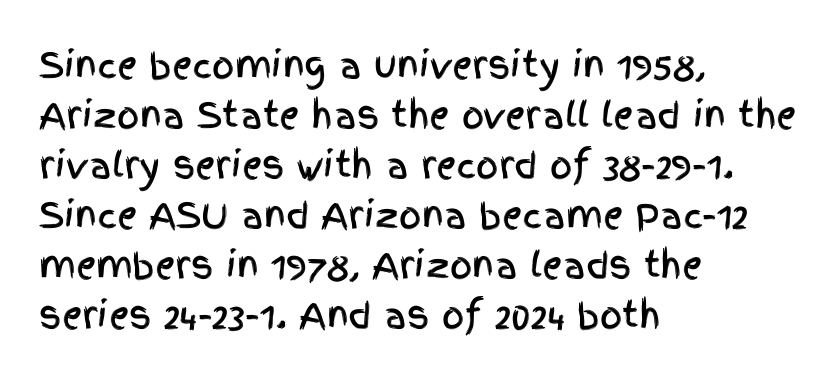
Q: Is the text italic (slanted)? A: No, it is upright.
Q: Is the typeface a serif or a sans-serif typeface? A: Sans-serif.
Q: Is the text underlined? A: No.
Q: How is the paragraph aligned? A: Left-aligned.
Q: Is the spacing between letters normal or unusually wide? A: Normal.
Q: Is the spacing between lines tight, normal or loose? A: Normal.
Q: Width (condensed, normal, or wide)? A: Condensed.
Q: x-height? A: Large.
Q: Monospaced? A: No.
